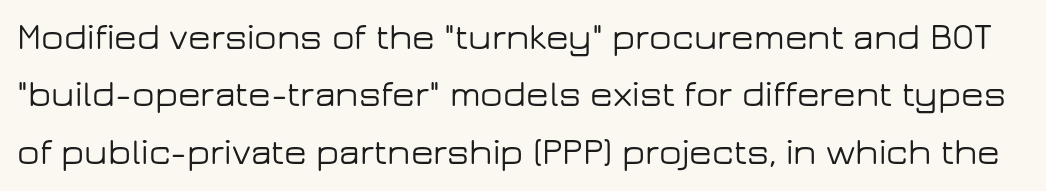
The image shows 37 px wide sans-serif type, upright; set normal line spacing (1.55x), normal letter spacing, not underlined; low stroke contrast and a medium x-height.
